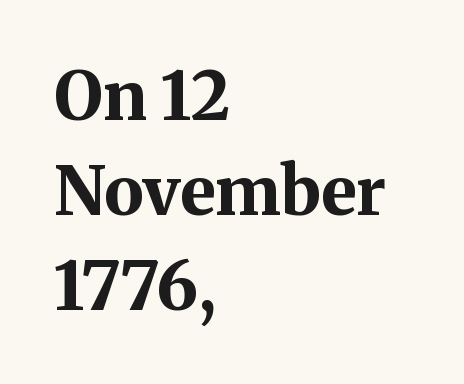
{"serif": "yes", "italic": "no", "bold": "yes", "weight": "bold", "width": "normal", "stroke_contrast": "medium", "x_height": "medium", "monospaced": "no", "underline": "no", "align": "left", "line_spacing": "normal", "line_spacing_ratio": 1.42, "letter_spacing": "normal", "letter_spacing_em": 0.0, "glyph_px": 67}
